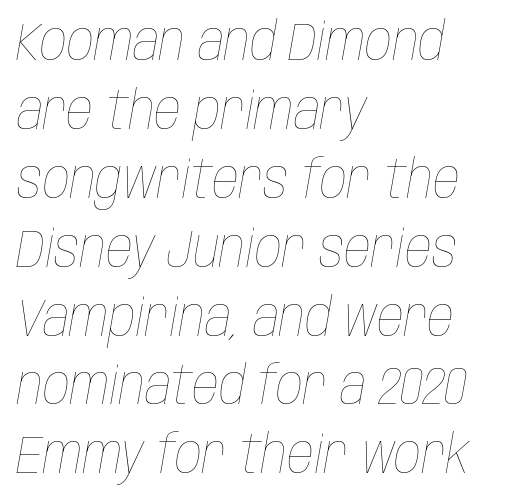
{"italic": "yes", "lean": "right", "slant_degrees": 10, "bold": "no", "weight": "thin", "width": "condensed", "stroke_contrast": "low", "x_height": "large", "monospaced": "no", "underline": "no", "align": "left", "line_spacing": "normal", "line_spacing_ratio": 1.3, "letter_spacing": "normal", "letter_spacing_em": 0.0, "glyph_px": 53}
